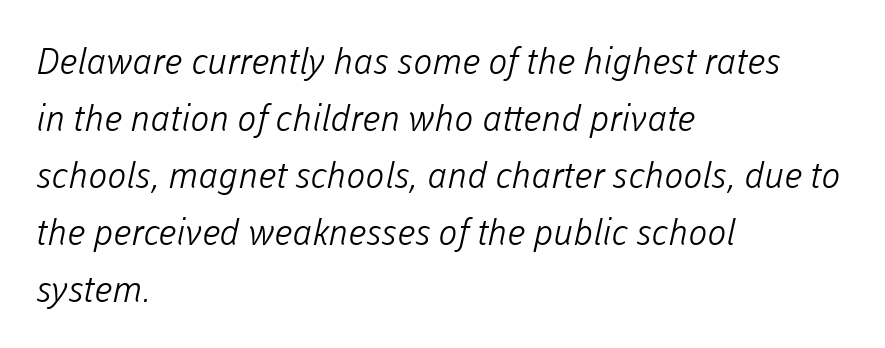
The image shows 36 px light sans-serif type; set left-aligned, normal line spacing (1.58x), normal letter spacing, not underlined; low stroke contrast and a medium x-height.
